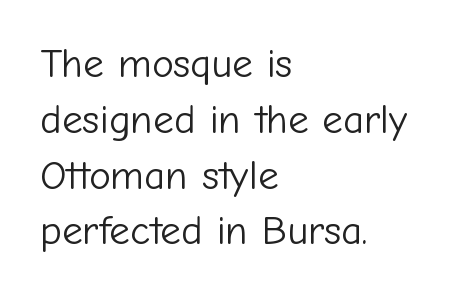
Q: Is the text bold? A: No.
Q: Is the text italic (slanted)? A: No, it is upright.
Q: Is the typeface a serif or a sans-serif typeface? A: Sans-serif.
Q: Is the text underlined? A: No.
Q: How is the paragraph aligned? A: Left-aligned.
Q: Is the spacing between letters normal or unusually wide? A: Normal.
Q: Is the spacing between lines tight, normal or loose? A: Normal.
Q: Width (condensed, normal, or wide)? A: Normal.
Q: Stroke contrast? A: Low.
Q: x-height? A: Medium.
Q: Monospaced? A: No.
